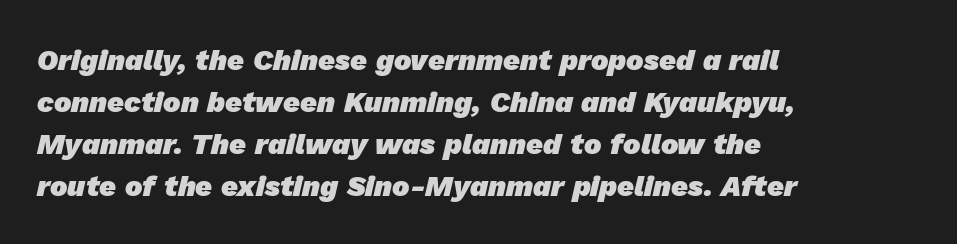
The image shows 29 px heavy sans-serif type; set left-aligned, normal line spacing (1.45x), normal letter spacing, not underlined; low stroke contrast and a medium x-height.
